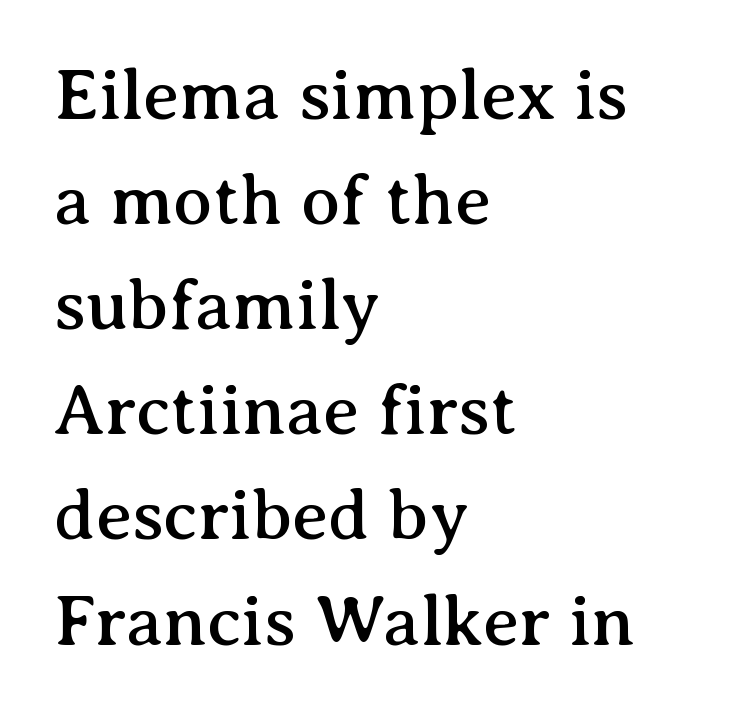
Regarding serifs, this sample has them. This sample has the flowing, uneven cadence of proportional lettering. Between one letter and the next there's only the usual sliver of space. Leftover space on each line is placed entirely after the last word. Descenders are the only things crossing below the line. A roman cut, with each character standing at attention.
